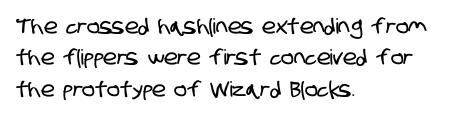
The image shows 21 px text type; set left-aligned, normal line spacing (1.5x), normal letter spacing, not underlined.
